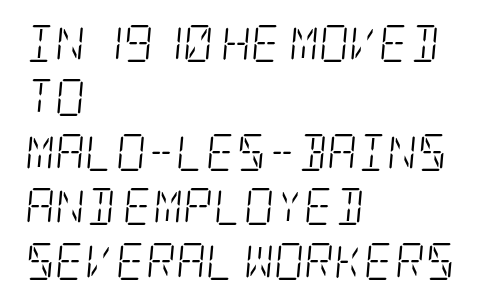
{"serif": "yes", "italic": "yes", "lean": "right", "slant_degrees": 5, "bold": "no", "weight": "light", "width": "condensed", "stroke_contrast": "low", "x_height": "large", "underline": "no", "align": "left", "line_spacing": "normal", "line_spacing_ratio": 1.47, "letter_spacing": "normal", "letter_spacing_em": 0.0, "glyph_px": 37}
